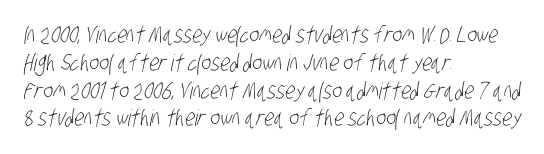
Quick note: underline off. Students, note that the glyphs here touch the page at normal intervals. Vertical stems look standard width or narrower in stroke. These lines are set flush left with a ragged right edge.
